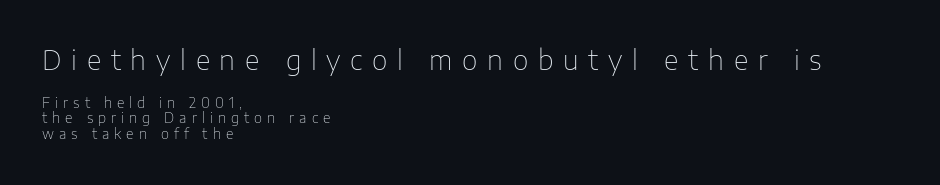
{"italic": "no", "bold": "no", "underline": "no", "align": "left", "line_spacing": "tight", "line_spacing_ratio": 1.09, "letter_spacing": "wide", "letter_spacing_em": 0.36, "larger_block": "first", "size_ratio": 1.93, "glyph_px": 27}
